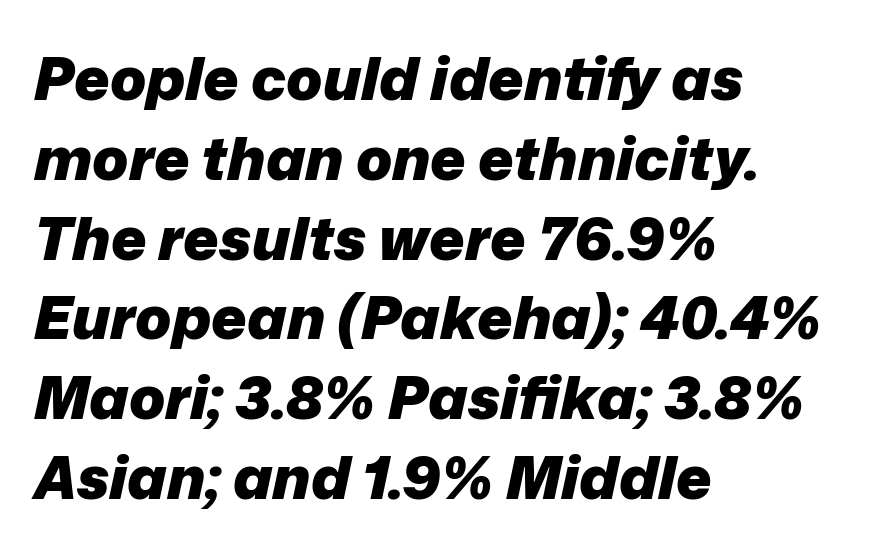
{"italic": "yes", "lean": "right", "slant_degrees": 12, "bold": "yes", "weight": "heavy", "width": "normal", "stroke_contrast": "low", "x_height": "medium", "monospaced": "no", "underline": "no", "align": "left", "line_spacing": "normal", "line_spacing_ratio": 1.33, "letter_spacing": "normal", "letter_spacing_em": 0.0, "glyph_px": 60}
